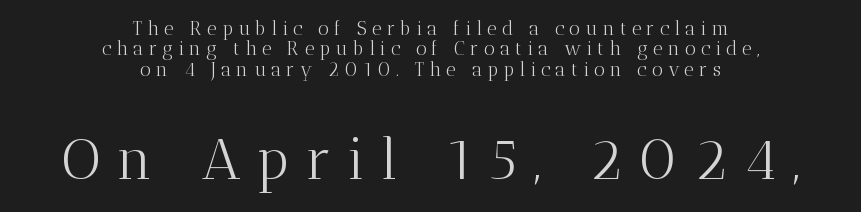
No letter is thick-stroked: the sample isn't bold. Note: smaller setting up top, larger setting below. Vertically, the passage feels compressed, each row crowding the next. The paragraph has two soft edges and a firm central axis.
